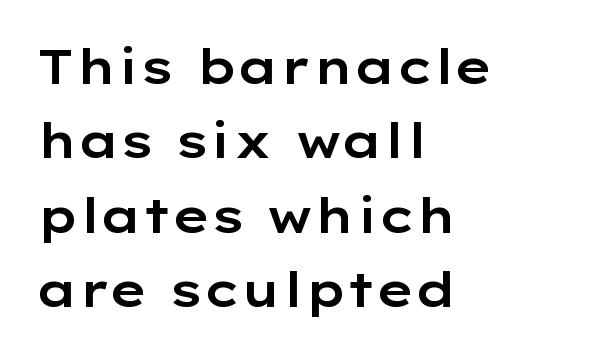
{"serif": "no", "italic": "no", "width": "wide", "stroke_contrast": "low", "x_height": "medium", "monospaced": "no", "underline": "no", "align": "left", "line_spacing": "normal", "line_spacing_ratio": 1.55, "letter_spacing": "normal", "letter_spacing_em": 0.0, "glyph_px": 48}
